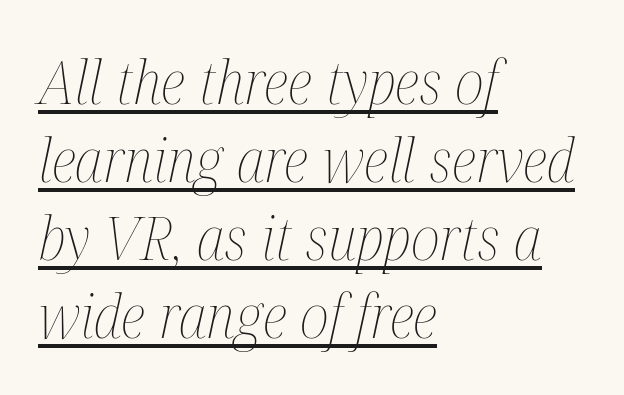
Heaviness? Minimal to ordinary, like unemphasized prose. The lettering tilts uniformly, giving the passage an italic look. This sample has the flowing, uneven cadence of proportional lettering. Interline gaps are of average width in this sample. Honestly, the underline is the first thing you notice here.
